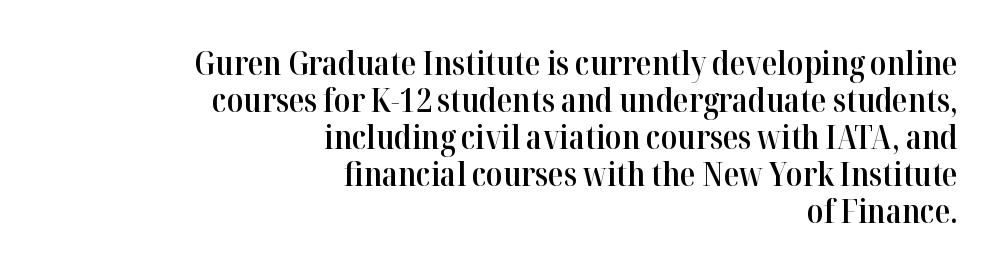
Q: Is the text bold? A: Semi-bold.
Q: Is the text italic (slanted)? A: No, it is upright.
Q: Is the typeface a serif or a sans-serif typeface? A: Serif.
Q: Is the text underlined? A: No.
Q: How is the paragraph aligned? A: Right-aligned.
Q: Is the spacing between letters normal or unusually wide? A: Normal.
Q: Width (condensed, normal, or wide)? A: Normal.
Q: Stroke contrast? A: High.
Q: x-height? A: Medium.
Q: Monospaced? A: No.
